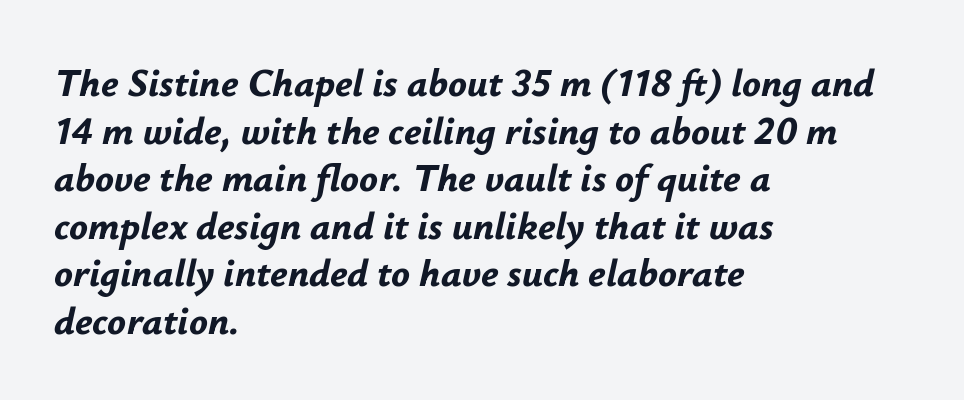
The image shows 39 px bold type, italic (leaning right); set left-aligned, line spacing 1.22x, normal letter spacing, not underlined; low stroke contrast and a small x-height.
